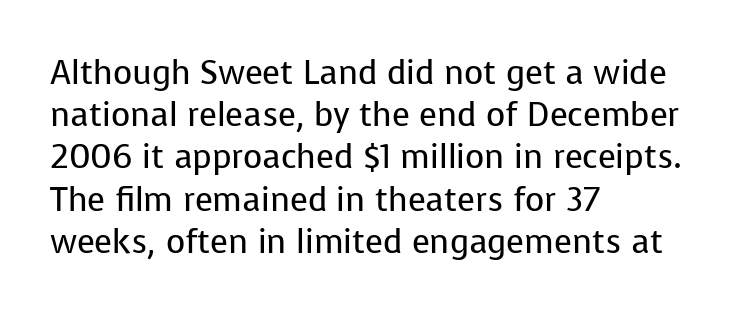
{"serif": "no", "italic": "no", "bold": "no", "weight": "regular", "width": "normal", "stroke_contrast": "low", "x_height": "medium", "monospaced": "no", "underline": "no", "align": "left", "line_spacing": "normal", "line_spacing_ratio": 1.28, "letter_spacing": "normal", "letter_spacing_em": 0.0, "glyph_px": 33}
